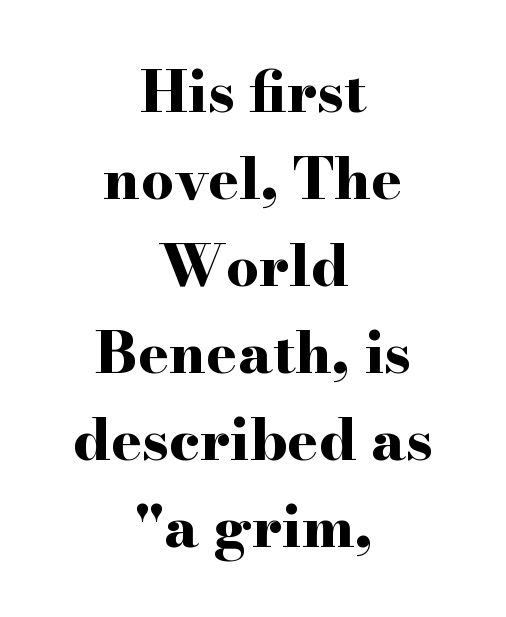
Typesetter's note: full bold, strokes at maximum text heaviness. You can tell from the footed stems that serif type was used. The specimen omits any rule beneath the text block's lines. A typesetter would call this proportional, since set widths differ per character. A normal amount of white space separates one row of letters from the next.
